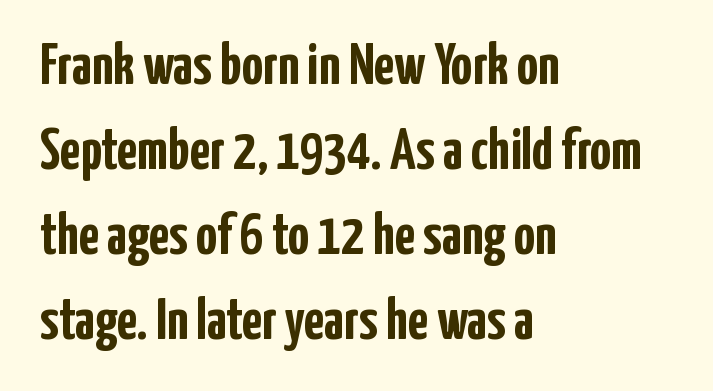
The image shows 59 px semibold, condensed sans-serif type, upright; set left-aligned, normal line spacing (1.44x), normal letter spacing, not underlined; low stroke contrast and a medium x-height.
